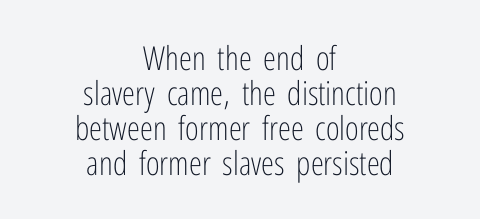
The passage shown has conventional tracking throughout. Bare-footed words on every line. Summary of weight: not heavy and not bold. Characters remain perfectly vertical along every line. Baseline-to-baseline distance is barely more than the letter height. Examine the stroke ends and you'll find no serifs.
